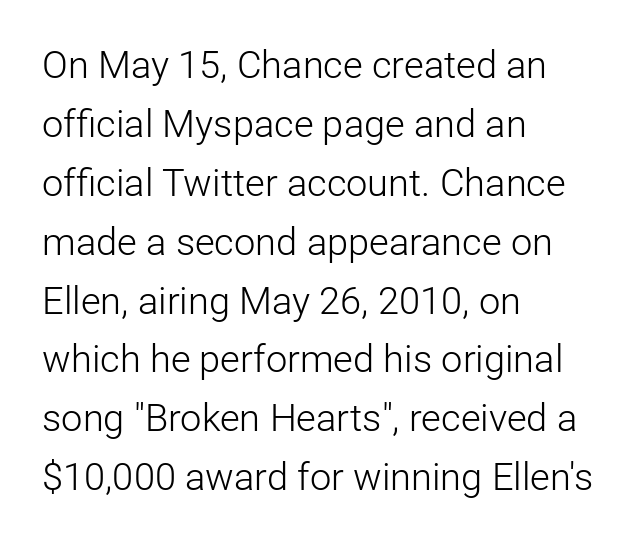
The image shows 38 px light sans-serif type, upright; set left-aligned, normal line spacing (1.55x), normal letter spacing, not underlined; low stroke contrast and a medium x-height.
